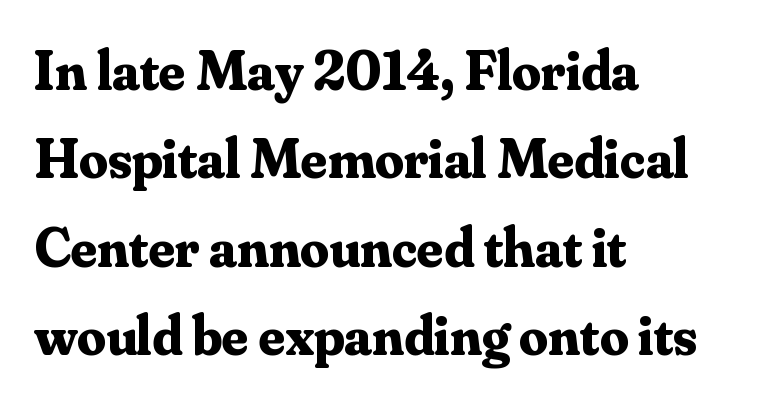
Q: Is the text bold? A: Yes.
Q: Is the text italic (slanted)? A: No, it is upright.
Q: Is the typeface a serif or a sans-serif typeface? A: Serif.
Q: Is the text underlined? A: No.
Q: How is the paragraph aligned? A: Left-aligned.
Q: Is the spacing between letters normal or unusually wide? A: Normal.
Q: Is the spacing between lines tight, normal or loose? A: Normal.
Q: Width (condensed, normal, or wide)? A: Normal.
Q: Stroke contrast? A: Medium.
Q: x-height? A: Small.
Q: Monospaced? A: No.
